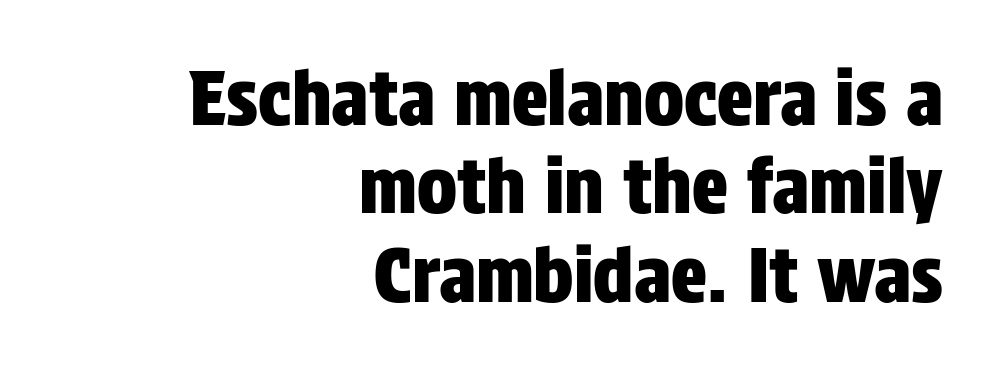
To sum up the face: it is a sans, with no serifs. Spacing between characters is what you'd get straight out of the box. Italic: no, the glyphs are upright roman. The compositor pushed each line to the right boundary. Note the varied advance widths — an 'i' is clearly narrower than an 'm'.
